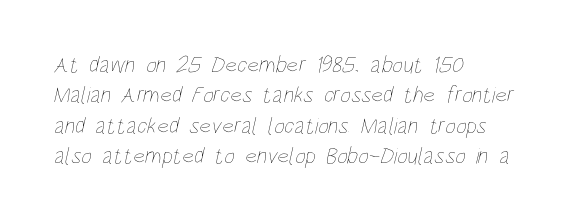
Honestly, the letter spacing is just normal — you wouldn't notice it. Each line starts at the same left margin while the right side varies. Interline gaps are of average width in this sample. Stroke thickness stays within the range of a standard reading face or lighter. Decoration check: the copy has no underline.
